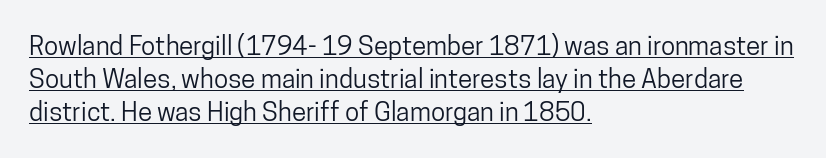
{"italic": "no", "underline": "yes", "align": "left", "line_spacing": "normal", "line_spacing_ratio": 1.26, "letter_spacing": "normal", "letter_spacing_em": 0.0, "glyph_px": 26}
